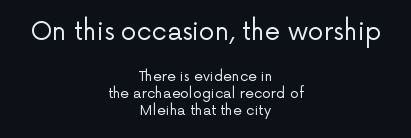
{"italic": "no", "bold": "no", "underline": "no", "align": "center", "line_spacing_ratio": 1.23, "letter_spacing": "normal", "letter_spacing_em": 0.0, "larger_block": "first", "size_ratio": 1.79, "glyph_px": 25}
